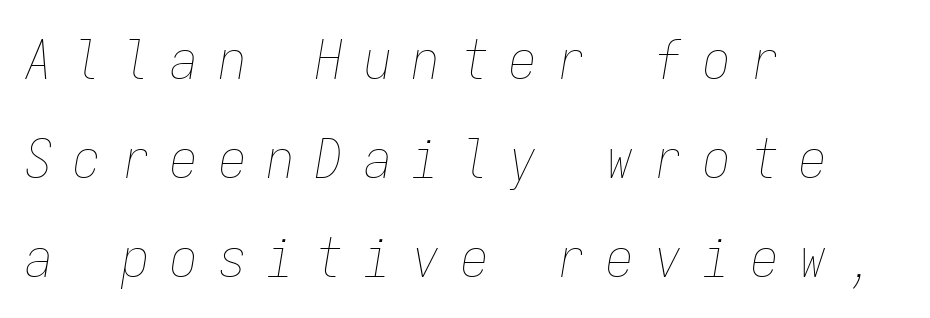
No letter is thick-stroked: the sample isn't bold. Do the characters align in a grid? Yes, the font is monospaced. An italicized treatment has been applied to the whole sample. Anything drawn beneath the words? Only blank space. The rendering inserts visible extra space after every character.
